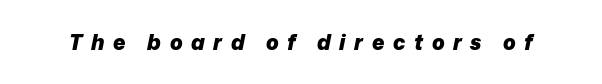
{"italic": "yes", "lean": "right", "slant_degrees": 12, "bold": "yes", "underline": "no", "letter_spacing": "wide", "letter_spacing_em": 0.41, "glyph_px": 21}
